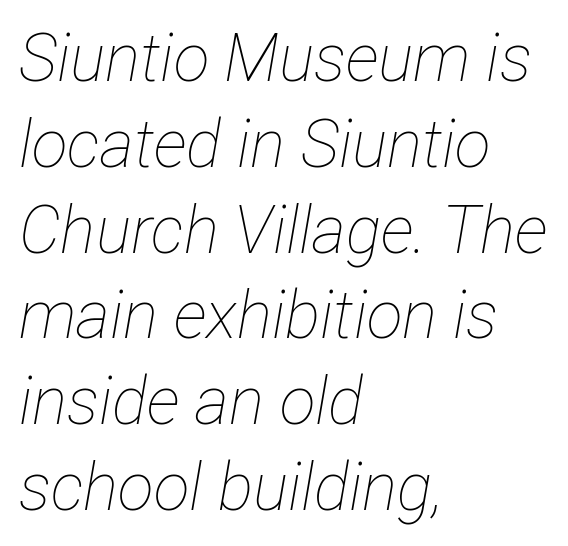
The image shows 66 px thin, condensed type, italic (leaning right); set left-aligned, normal line spacing (1.3x), normal letter spacing, not underlined; low stroke contrast and a medium x-height.
